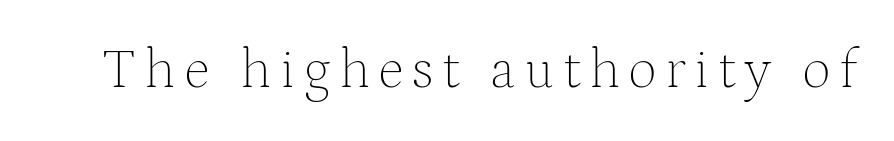
The passage shown is not underscored anywhere. If you drew a line through each stem, it would be perfectly vertical. The typeface chosen for these lines features serifs. Each letter keeps its own natural width here, so spacing adapts to shape.
